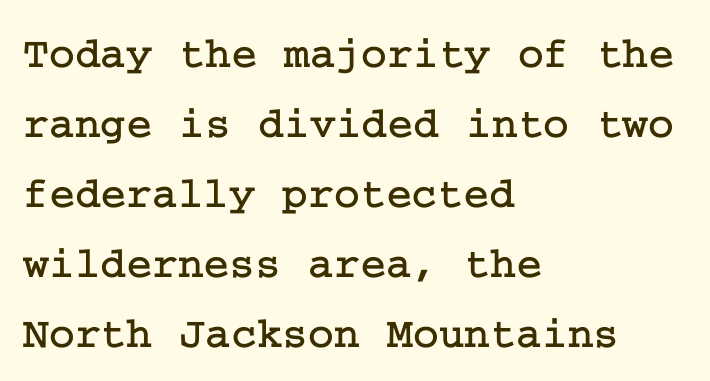
The image shows 44 px serif type, upright; set left-aligned, normal line spacing (1.59x), normal letter spacing, not underlined; low stroke contrast and a medium x-height.
